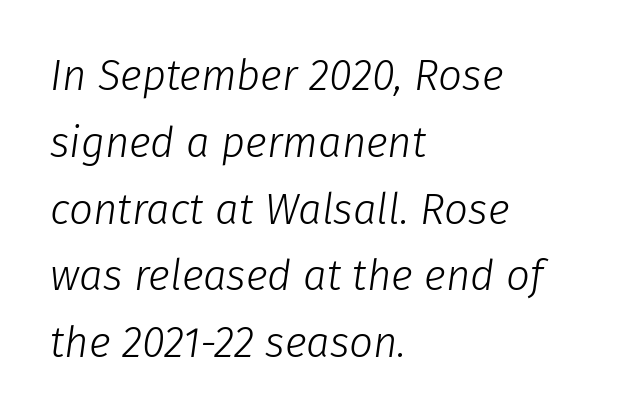
Stroke thickness stays within the range of a standard reading face or lighter. Spacing verdict: proportional, widths tailored to each character. This sample uses plain, unmodified letter spacing. Check the space under the baseline: it is left empty. Every row of glyphs begins at an identical x-position on the left.
